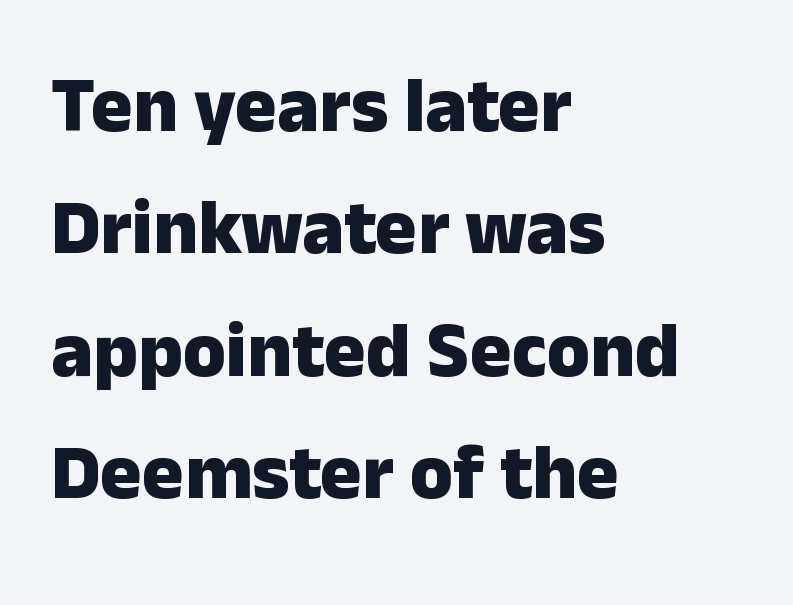
The image shows 78 px heavy sans-serif type, upright; set left-aligned, normal line spacing (1.57x), normal letter spacing, not underlined; low stroke contrast and a medium x-height.
